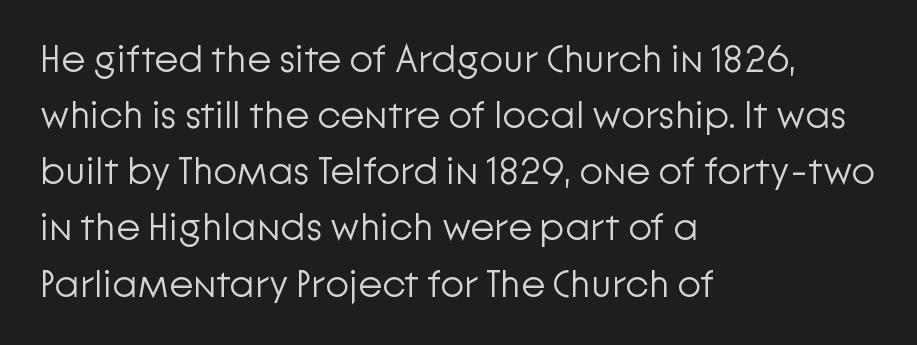
The cut favours lightness, reaching ordinary text weight at its darkest. Rendered with straight, roman letterforms. Compared with typical body copy, the letter spacing here is the same. Baseline-to-baseline distance is the conventional proportion of letter height. Teacher's note: observe the even left margin — that is flush-left alignment. A typesetter would call this proportional, since set widths differ per character.
